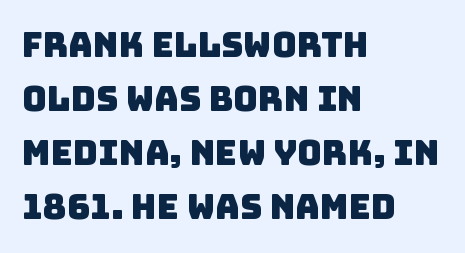
Q: Is the typeface a serif or a sans-serif typeface? A: Sans-serif.
Q: Is the text underlined? A: No.
Q: How is the paragraph aligned? A: Left-aligned.
Q: Is the spacing between letters normal or unusually wide? A: Normal.
Q: Is the spacing between lines tight, normal or loose? A: Normal.
Q: Width (condensed, normal, or wide)? A: Normal.
Q: Stroke contrast? A: Low.
Q: x-height? A: Large.
Q: Monospaced? A: No.
